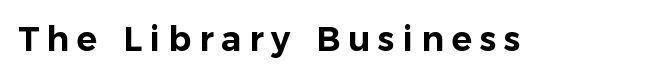
The face used here is rendered with a markedly widened letterfit. The rendering uses natural spacing where letterforms have individual widths. Posture: straight, roman, zero tilt. Stroke terminals: plain, sans-serif.
